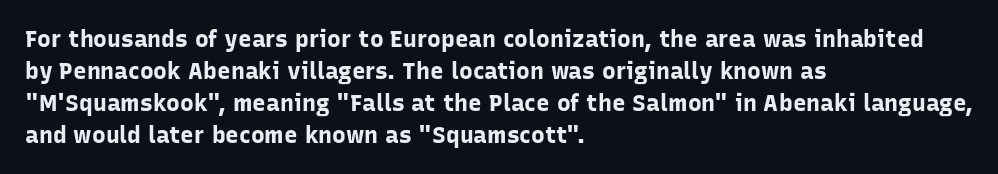
The image shows 23 px bold type, upright; set left-aligned, normal line spacing (1.39x), normal letter spacing, not underlined.
